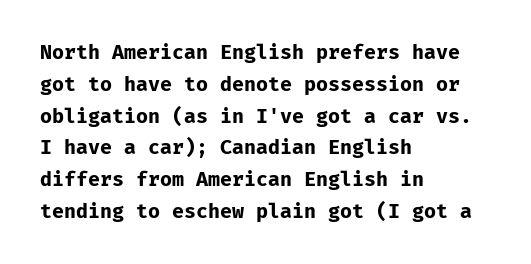
The image shows 20 px bold type, upright; set left-aligned, normal line spacing (1.59x), normal letter spacing, not underlined.
